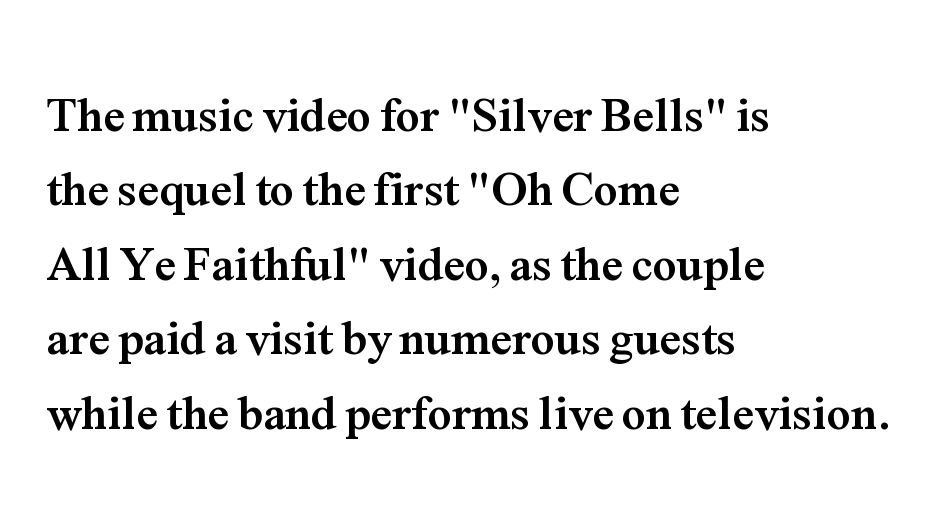
{"serif": "yes", "italic": "no", "bold": "yes", "weight": "semibold", "width": "normal", "stroke_contrast": "medium", "x_height": "medium", "monospaced": "no", "underline": "no", "align": "left", "line_spacing": "normal", "line_spacing_ratio": 1.55, "letter_spacing": "normal", "letter_spacing_em": 0.0, "glyph_px": 48}
